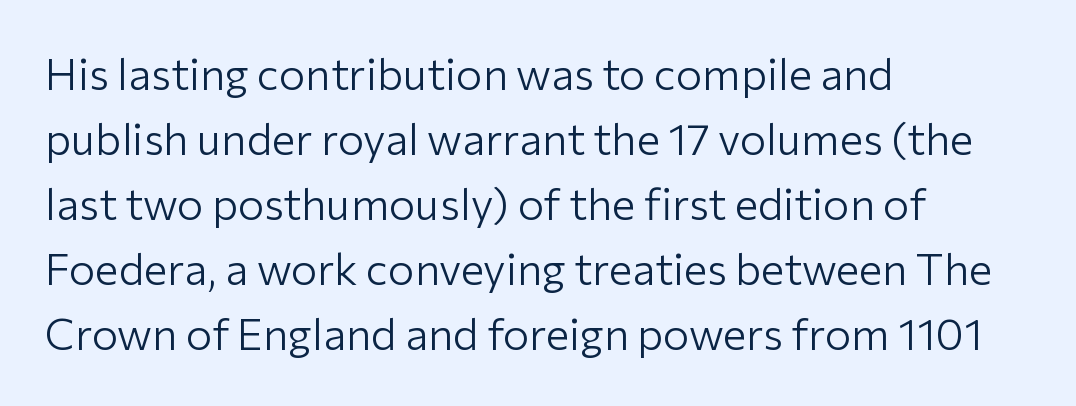
Weight: not bold — regular or lighter. The area under the type is left untouched. Nope, no serifs anywhere on these letters. Students, note that the glyphs here touch the page at normal intervals.
